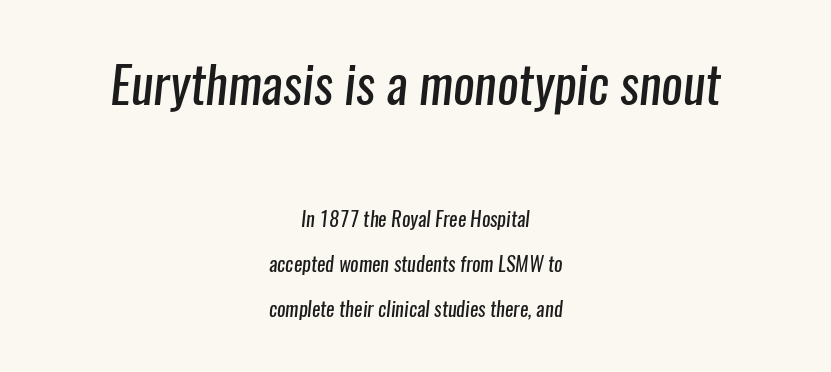
The image shows 51 px regular-weight, condensed sans-serif type; set centered, loose line spacing (2.25x), normal letter spacing, not underlined; the first (top) block is 2.55x larger; low stroke contrast and a medium x-height.
